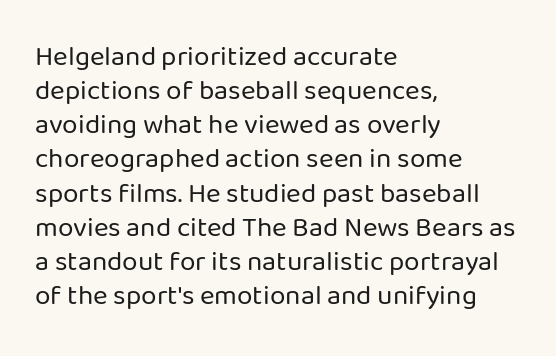
The image shows 28 px regular-weight sans-serif type, upright; set left-aligned, line spacing 1.22x, normal letter spacing, not underlined; low stroke contrast and a medium x-height.
